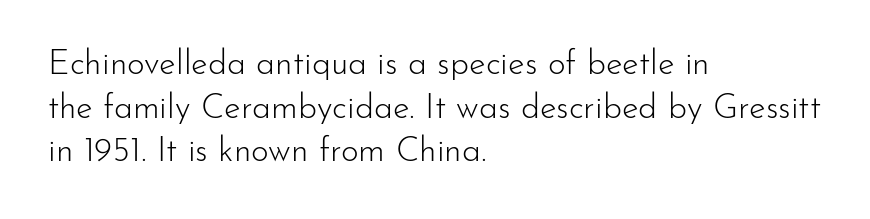
Q: Is the text bold? A: No.
Q: Is the text italic (slanted)? A: No, it is upright.
Q: Is the typeface a serif or a sans-serif typeface? A: Sans-serif.
Q: Is the text underlined? A: No.
Q: How is the paragraph aligned? A: Left-aligned.
Q: Is the spacing between letters normal or unusually wide? A: Normal.
Q: Is the spacing between lines tight, normal or loose? A: Normal.
Q: Width (condensed, normal, or wide)? A: Normal.
Q: Stroke contrast? A: Low.
Q: x-height? A: Small.
Q: Monospaced? A: No.
